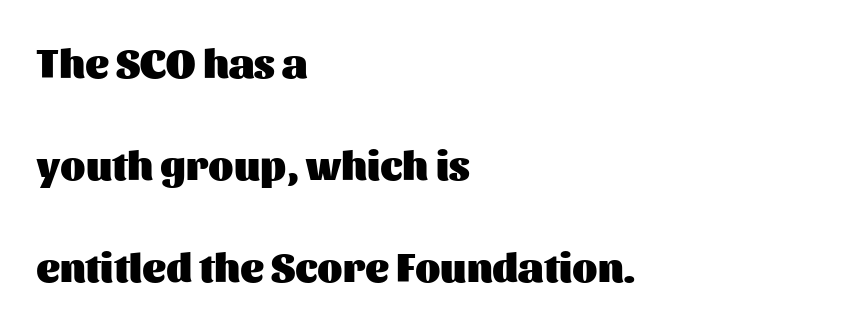
The gap between lines stays unmarked. Look at the tracking — it's just the regular setting, nothing added. The letters are bold, with thick, heavy strokes. Italic? Not at all — the glyphs are vertical. Does the copy run flush right? No — it runs flush left. Summary of vertical rhythm: relaxed, with wide interline spacing.
